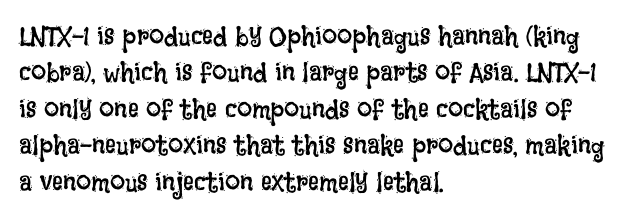
The image shows 27 px text type, upright; set left-aligned, normal line spacing (1.35x), normal letter spacing, not underlined.
